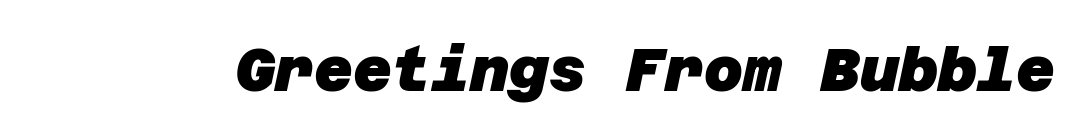
{"serif": "no", "bold": "yes", "weight": "heavy", "width": "normal", "stroke_contrast": "low", "x_height": "large", "underline": "no", "letter_spacing": "normal", "letter_spacing_em": 0.0, "glyph_px": 60}
